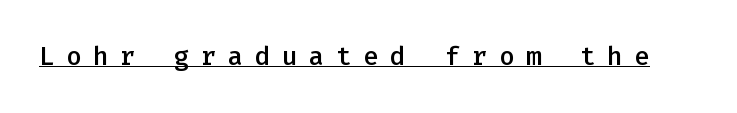
Q: Is the text bold? A: Semi-bold.
Q: Is the text italic (slanted)? A: No, it is upright.
Q: Is the text underlined? A: Yes.
Q: Is the spacing between letters normal or unusually wide? A: Unusually wide.
